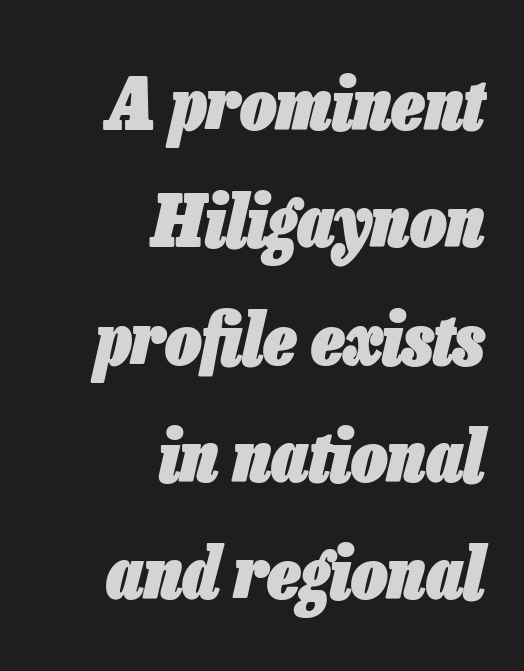
Horizontal alignment here is rightward, an uncommon choice for prose. The sample has been set heavy, in full bold. Descenders hang freely into open space. Characters follow at the spacing the type designer built in. The line-height multiplier appears to be the usual default.
